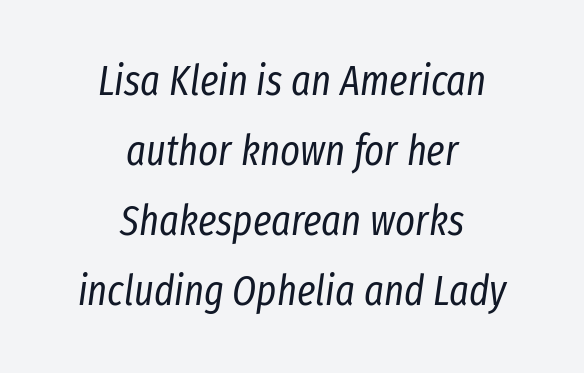
The image shows 42 px regular-weight, condensed type, italic (leaning right); set centered, normal line spacing (1.67x), normal letter spacing, not underlined; low stroke contrast and a medium x-height.
